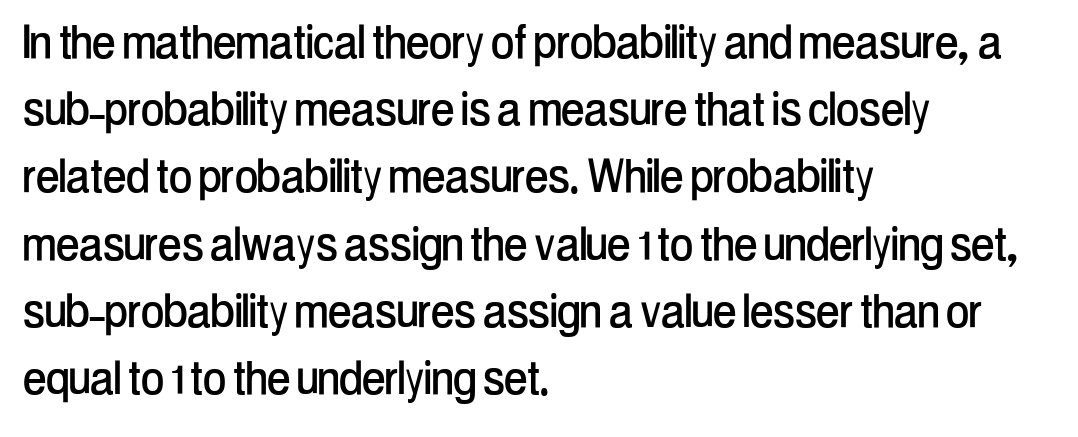
{"serif": "no", "italic": "no", "width": "condensed", "stroke_contrast": "low", "x_height": "medium", "monospaced": "no", "underline": "no", "align": "left", "line_spacing_ratio": 1.2, "letter_spacing": "normal", "letter_spacing_em": 0.0, "glyph_px": 56}
